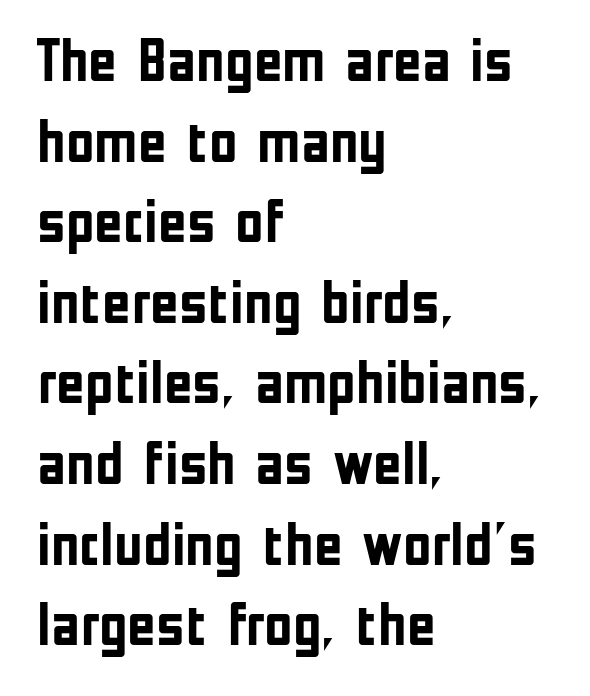
Q: Is the text bold? A: Yes.
Q: Is the text italic (slanted)? A: No, it is upright.
Q: Is the typeface a serif or a sans-serif typeface? A: Sans-serif.
Q: Is the text underlined? A: No.
Q: How is the paragraph aligned? A: Left-aligned.
Q: Is the spacing between letters normal or unusually wide? A: Normal.
Q: Is the spacing between lines tight, normal or loose? A: Normal.
Q: Width (condensed, normal, or wide)? A: Condensed.
Q: Stroke contrast? A: Low.
Q: x-height? A: Medium.
Q: Monospaced? A: No.
